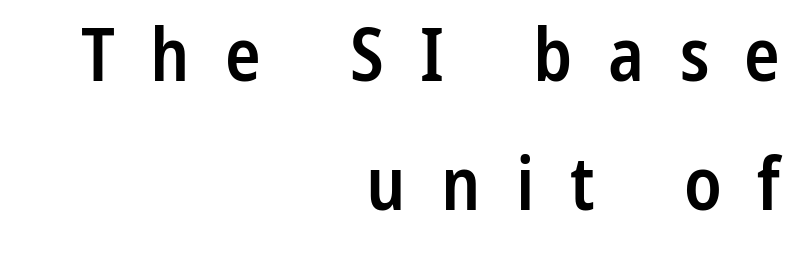
These lines are rendered in a variable-pitch font. I'd call this a sans setting — the letters go barefoot. Descender tails drop into unmarked territory. Stems and bowls a touch heavier than normal — semibold. The rag falls on the left side of this text block.
